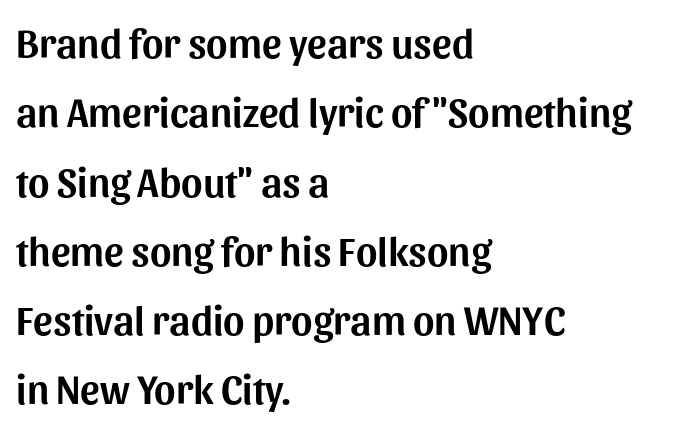
Q: Is the text italic (slanted)? A: No, it is upright.
Q: Is the typeface a serif or a sans-serif typeface? A: Sans-serif.
Q: Is the text underlined? A: No.
Q: How is the paragraph aligned? A: Left-aligned.
Q: Is the spacing between letters normal or unusually wide? A: Normal.
Q: Is the spacing between lines tight, normal or loose? A: Normal.
Q: Width (condensed, normal, or wide)? A: Normal.
Q: Stroke contrast? A: Medium.
Q: x-height? A: Medium.
Q: Monospaced? A: No.
